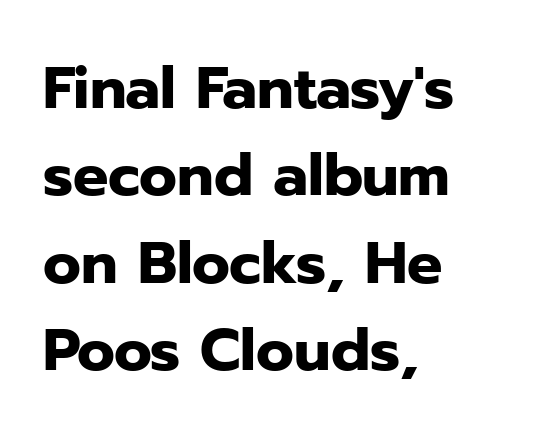
Q: Is the text bold? A: Yes.
Q: Is the text italic (slanted)? A: No, it is upright.
Q: Is the typeface a serif or a sans-serif typeface? A: Sans-serif.
Q: Is the text underlined? A: No.
Q: How is the paragraph aligned? A: Left-aligned.
Q: Is the spacing between letters normal or unusually wide? A: Normal.
Q: Is the spacing between lines tight, normal or loose? A: Normal.
Q: Width (condensed, normal, or wide)? A: Normal.
Q: Stroke contrast? A: Low.
Q: x-height? A: Medium.
Q: Monospaced? A: No.
